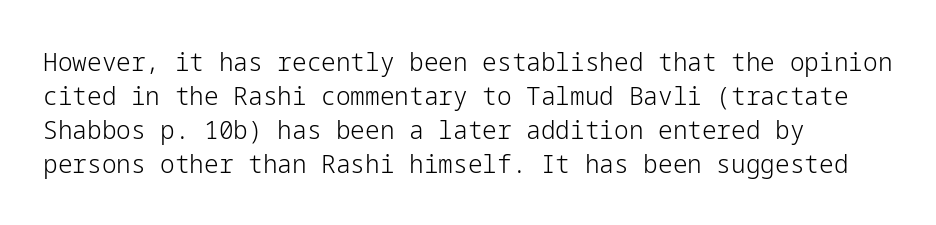
Descenders are the only things crossing below the line. All the whitespace from short lines collects on the right. Characters remain perfectly vertical along every line. The letters sit at their default tracking, neither squeezed nor spread.
